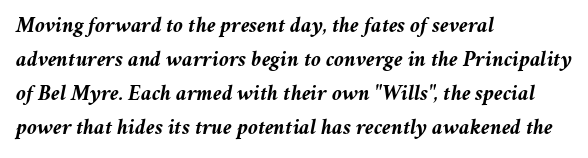
The image shows 22 px bold type, italic (leaning right); set left-aligned, normal line spacing (1.55x), normal letter spacing, not underlined.
